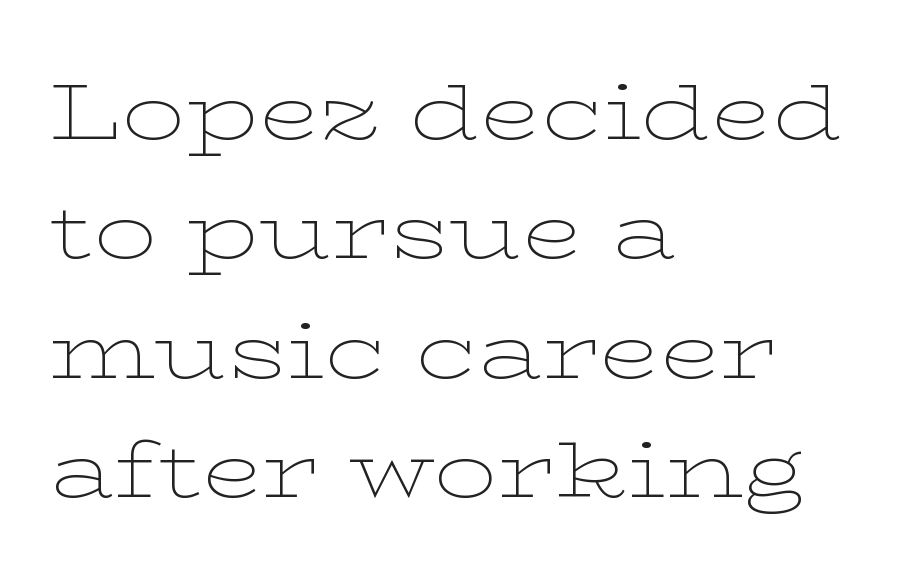
{"serif": "yes", "italic": "no", "bold": "no", "weight": "thin", "width": "wide", "stroke_contrast": "low", "x_height": "medium", "monospaced": "no", "underline": "no", "align": "left", "line_spacing": "normal", "line_spacing_ratio": 1.51, "letter_spacing": "normal", "letter_spacing_em": 0.0, "glyph_px": 79}
